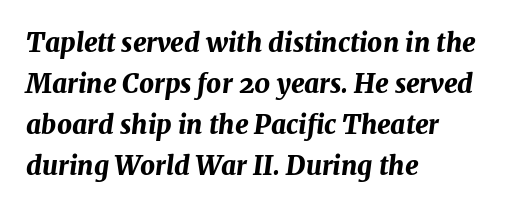
Q: Is the text bold? A: Yes.
Q: Is the text italic (slanted)? A: Yes, it leans right by about 7 degrees.
Q: Is the text underlined? A: No.
Q: How is the paragraph aligned? A: Left-aligned.
Q: Is the spacing between letters normal or unusually wide? A: Normal.
Q: Is the spacing between lines tight, normal or loose? A: Normal.
